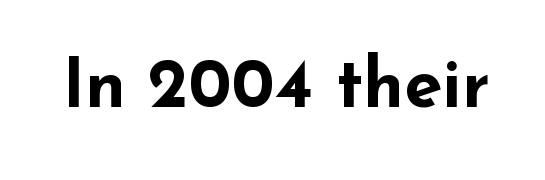
You can tell it's not italic because the verticals are truly vertical. The strokes are fattened all the way to bold. The rendering uses natural spacing where letterforms have individual widths. The rendering keeps characters at their native spacing. Lines of text with bare space underneath. Regarding serifs, this sample does without them.
